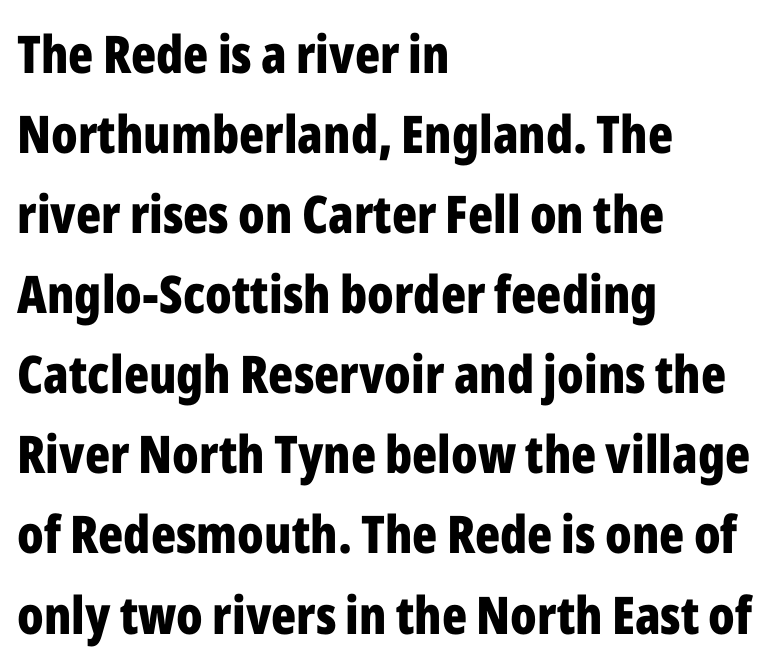
Q: Is the text bold? A: Yes.
Q: Is the text italic (slanted)? A: No, it is upright.
Q: Is the typeface a serif or a sans-serif typeface? A: Sans-serif.
Q: Is the text underlined? A: No.
Q: How is the paragraph aligned? A: Left-aligned.
Q: Is the spacing between letters normal or unusually wide? A: Normal.
Q: Is the spacing between lines tight, normal or loose? A: Normal.
Q: Width (condensed, normal, or wide)? A: Condensed.
Q: Stroke contrast? A: Low.
Q: x-height? A: Medium.
Q: Monospaced? A: No.
